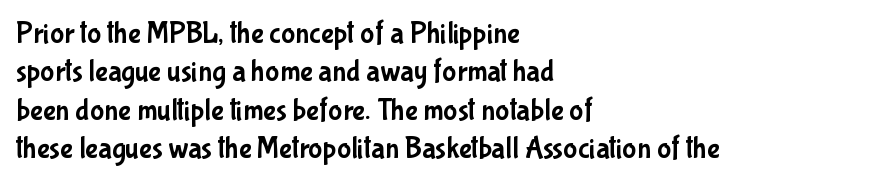
The image shows 30 px condensed sans-serif type, upright; set left-aligned, normal line spacing (1.28x), normal letter spacing, not underlined; low stroke contrast and a medium x-height.
